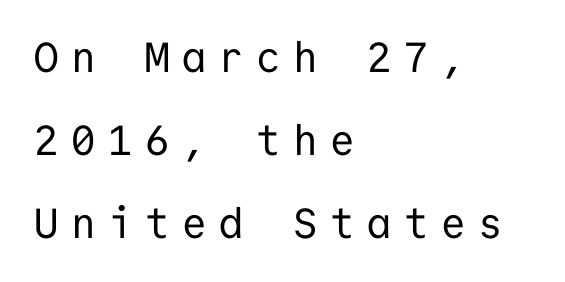
{"serif": "no", "italic": "no", "bold": "no", "weight": "regular", "width": "normal", "stroke_contrast": "low", "x_height": "medium", "monospaced": "yes", "underline": "no", "align": "left", "line_spacing": "loose", "line_spacing_ratio": 1.98, "letter_spacing": "wide", "letter_spacing_em": 0.3, "glyph_px": 42}
